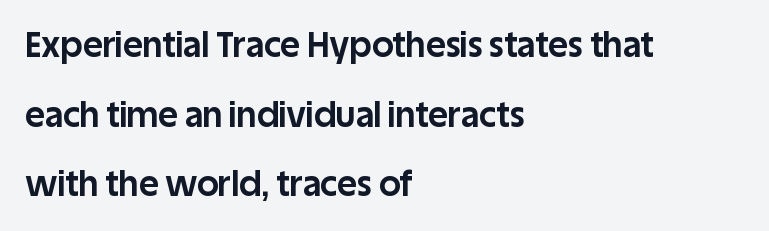
{"serif": "no", "italic": "no", "bold": "yes", "weight": "bold", "width": "normal", "stroke_contrast": "low", "x_height": "large", "monospaced": "no", "underline": "no", "align": "left", "line_spacing": "loose", "line_spacing_ratio": 2.05, "letter_spacing": "normal", "letter_spacing_em": 0.0, "glyph_px": 34}
